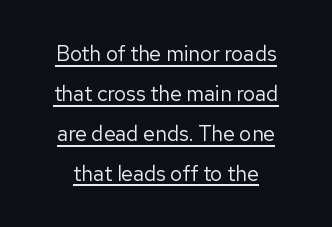
Q: Is the text bold? A: No.
Q: Is the text italic (slanted)? A: No, it is upright.
Q: Is the text underlined? A: Yes.
Q: Is the spacing between letters normal or unusually wide? A: Normal.
Q: Is the spacing between lines tight, normal or loose? A: Loose.
